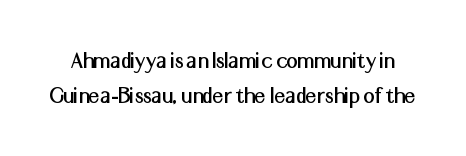
The image shows 25 px text type, upright; set normal line spacing (1.4x), normal letter spacing, not underlined.
